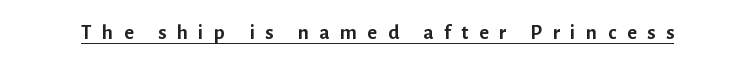
{"italic": "no", "bold": "yes", "underline": "yes", "letter_spacing": "wide", "letter_spacing_em": 0.5, "glyph_px": 21}
